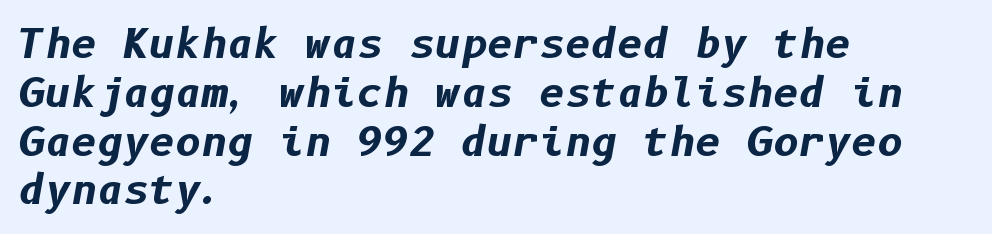
A dark, heavy texture on the line: the type is bold. A clean baseline with only descenders dipping below it. Layout note: lines flush left. Glyph-to-glyph distance matches everyday printed text. Emphasis-style slanted type is in use.
